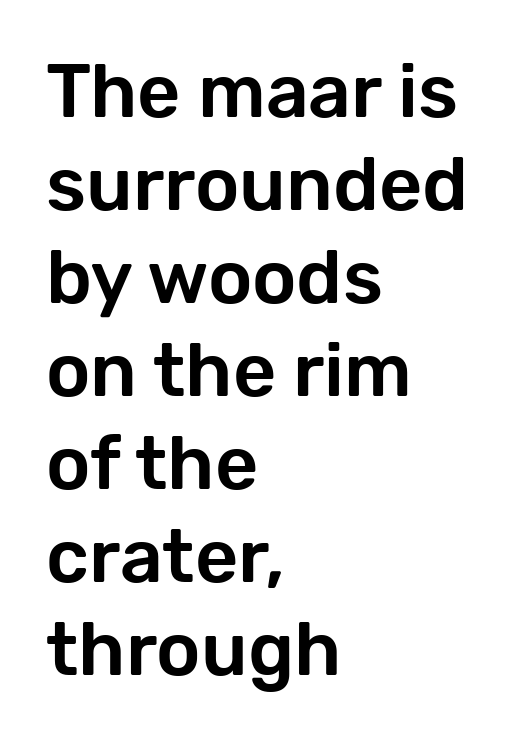
Q: Is the text italic (slanted)? A: No, it is upright.
Q: Is the typeface a serif or a sans-serif typeface? A: Sans-serif.
Q: Is the text underlined? A: No.
Q: How is the paragraph aligned? A: Left-aligned.
Q: Is the spacing between letters normal or unusually wide? A: Normal.
Q: Width (condensed, normal, or wide)? A: Normal.
Q: Stroke contrast? A: Low.
Q: x-height? A: Medium.
Q: Monospaced? A: No.
